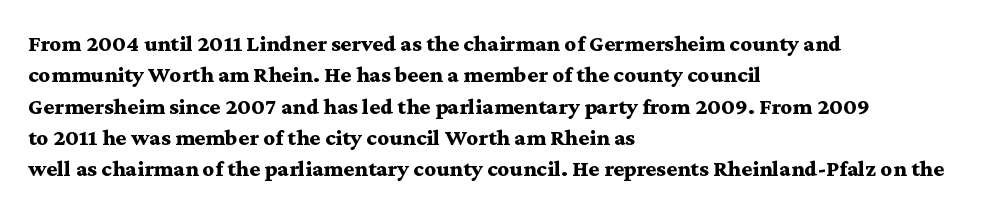
The image shows 23 px bold type, upright; set left-aligned, normal line spacing (1.36x), normal letter spacing, not underlined.
